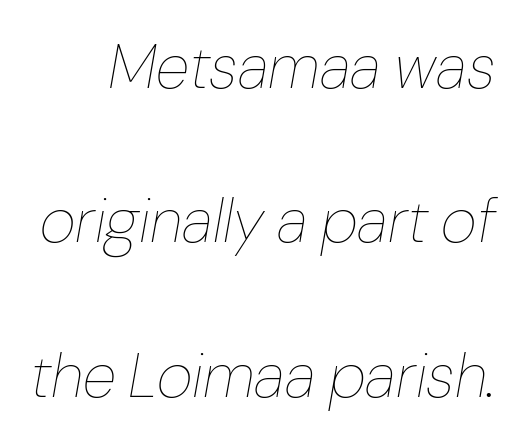
The image shows 62 px thin type, italic (leaning right); set loose line spacing (2.49x), normal letter spacing, not underlined; low stroke contrast and a medium x-height.
